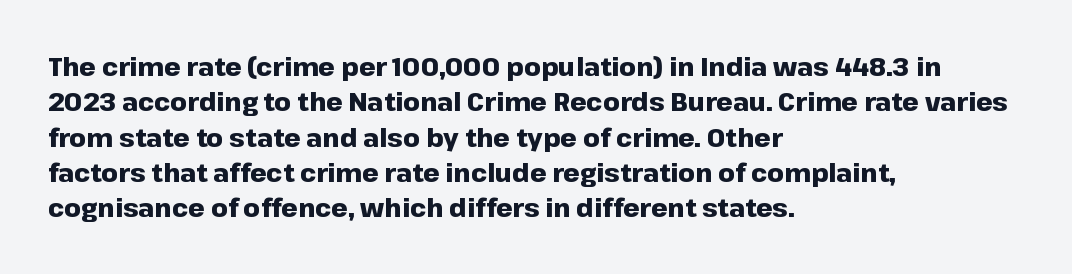
{"italic": "no", "bold": "yes", "underline": "no", "align": "left", "line_spacing": "normal", "line_spacing_ratio": 1.36, "letter_spacing": "normal", "letter_spacing_em": 0.0, "glyph_px": 26}
